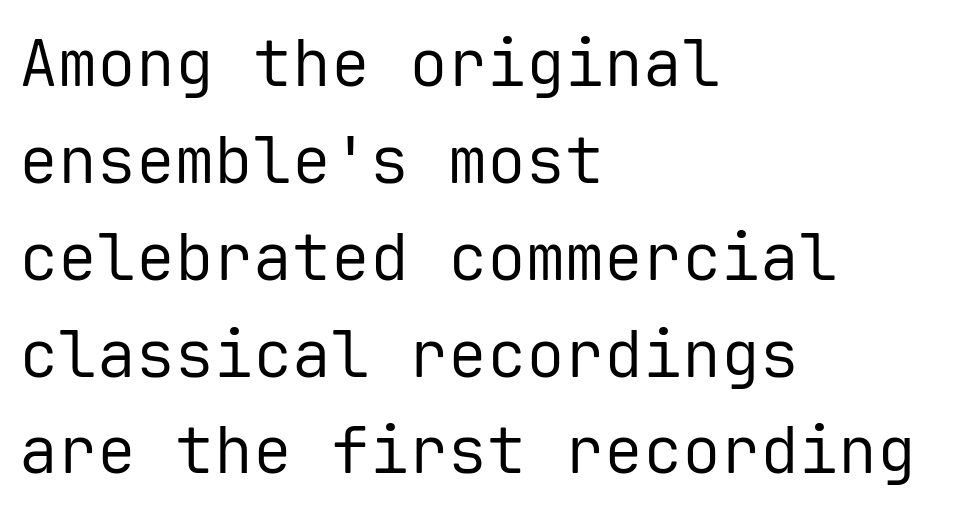
{"serif": "no", "italic": "no", "bold": "no", "weight": "regular", "width": "normal", "stroke_contrast": "low", "x_height": "medium", "monospaced": "yes", "underline": "no", "align": "left", "line_spacing": "normal", "line_spacing_ratio": 1.49, "letter_spacing": "normal", "letter_spacing_em": 0.0, "glyph_px": 65}
